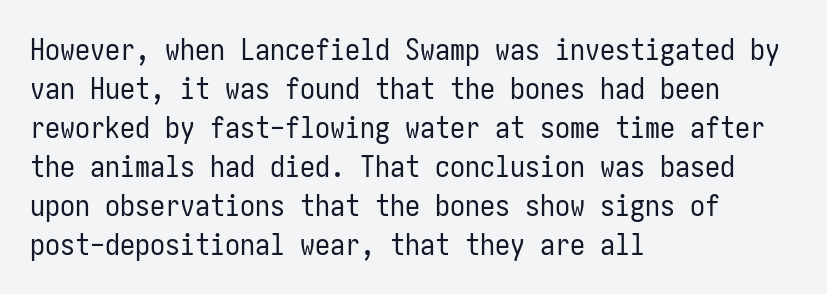
Q: Is the text bold? A: No.
Q: Is the text italic (slanted)? A: No, it is upright.
Q: Is the typeface a serif or a sans-serif typeface? A: Sans-serif.
Q: Is the text underlined? A: No.
Q: How is the paragraph aligned? A: Left-aligned.
Q: Is the spacing between letters normal or unusually wide? A: Normal.
Q: Is the spacing between lines tight, normal or loose? A: Normal.
Q: Width (condensed, normal, or wide)? A: Condensed.
Q: Stroke contrast? A: Low.
Q: x-height? A: Medium.
